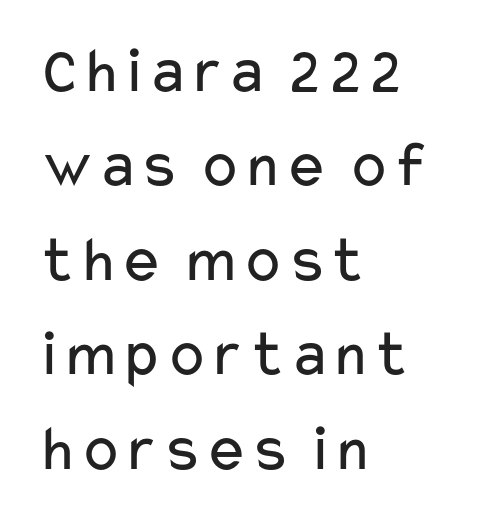
{"serif": "no", "italic": "no", "bold": "no", "weight": "regular", "width": "wide", "stroke_contrast": "low", "x_height": "medium", "monospaced": "no", "underline": "no", "align": "left", "line_spacing": "normal", "line_spacing_ratio": 1.43, "letter_spacing": "normal", "letter_spacing_em": 0.0, "glyph_px": 66}
